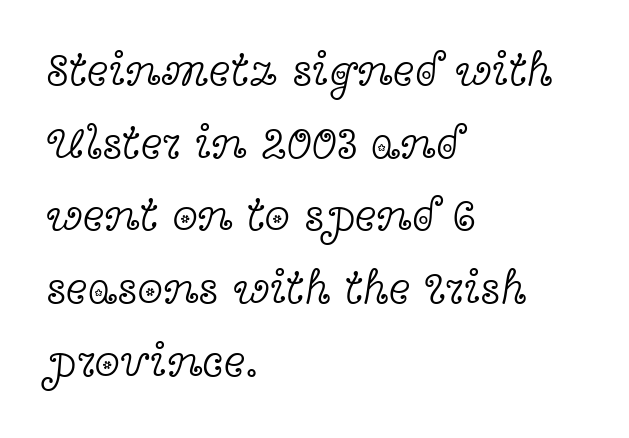
The image shows 46 px light, wide serif type; set left-aligned, normal line spacing (1.58x), normal letter spacing, not underlined; a medium x-height.
